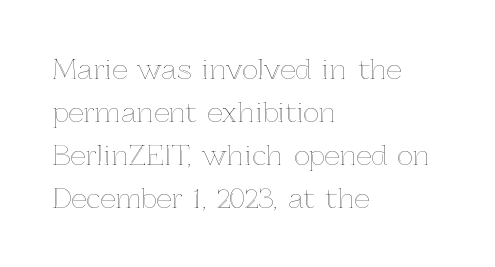
The image shows 27 px text type, upright; set left-aligned, normal line spacing (1.59x), normal letter spacing, not underlined.
